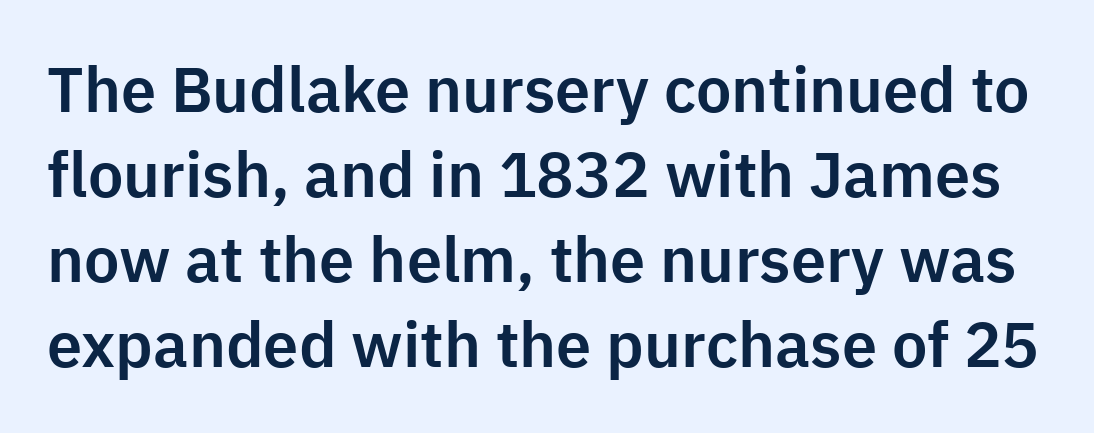
{"serif": "no", "italic": "no", "width": "normal", "stroke_contrast": "low", "x_height": "medium", "monospaced": "no", "underline": "no", "line_spacing": "normal", "line_spacing_ratio": 1.35, "letter_spacing": "normal", "letter_spacing_em": 0.0, "glyph_px": 63}
